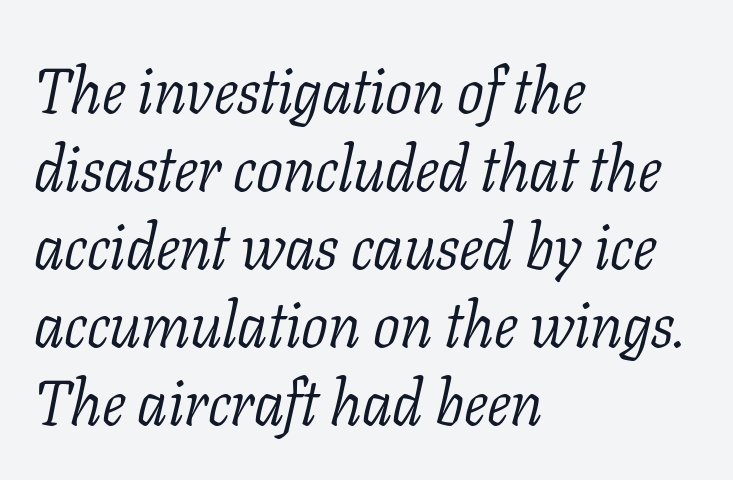
Q: Is the text bold? A: No.
Q: Is the text italic (slanted)? A: Yes, it leans right by about 11 degrees.
Q: Is the typeface a serif or a sans-serif typeface? A: Serif.
Q: Is the text underlined? A: No.
Q: How is the paragraph aligned? A: Left-aligned.
Q: Is the spacing between letters normal or unusually wide? A: Normal.
Q: Width (condensed, normal, or wide)? A: Normal.
Q: Stroke contrast? A: Low.
Q: x-height? A: Medium.
Q: Monospaced? A: No.
